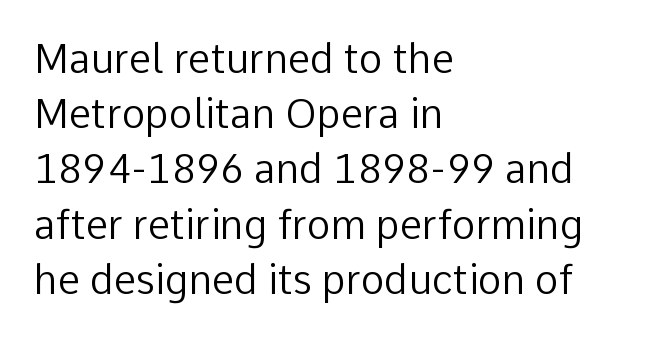
Q: Is the text bold? A: No.
Q: Is the text italic (slanted)? A: No, it is upright.
Q: Is the typeface a serif or a sans-serif typeface? A: Sans-serif.
Q: Is the text underlined? A: No.
Q: How is the paragraph aligned? A: Left-aligned.
Q: Is the spacing between letters normal or unusually wide? A: Normal.
Q: Is the spacing between lines tight, normal or loose? A: Normal.
Q: Width (condensed, normal, or wide)? A: Normal.
Q: Stroke contrast? A: Low.
Q: x-height? A: Medium.
Q: Monospaced? A: No.
